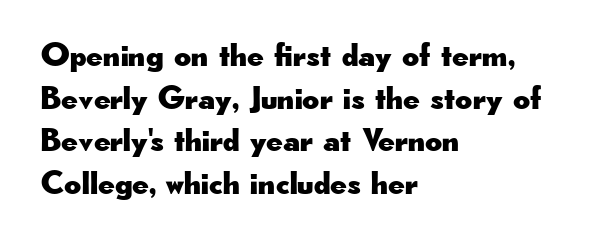
Is this a fixed-width face? No — the glyphs have proportional, varying widths. Each row of text sits above clean, open space. Horizontal bands of white between lines are of average thickness. The ragged edge is on the right, which tells us the setting is flush left. I'd call this a sans setting — the letters go barefoot. Italic: no, the glyphs are upright roman.
